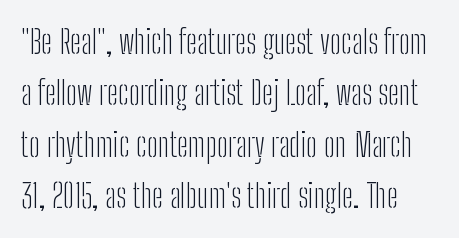
Q: Is the text bold? A: No.
Q: Is the text italic (slanted)? A: No, it is upright.
Q: Is the typeface a serif or a sans-serif typeface? A: Sans-serif.
Q: Is the text underlined? A: No.
Q: Is the spacing between letters normal or unusually wide? A: Normal.
Q: Is the spacing between lines tight, normal or loose? A: Normal.
Q: Width (condensed, normal, or wide)? A: Condensed.
Q: Stroke contrast? A: Low.
Q: x-height? A: Medium.
Q: Monospaced? A: No.
